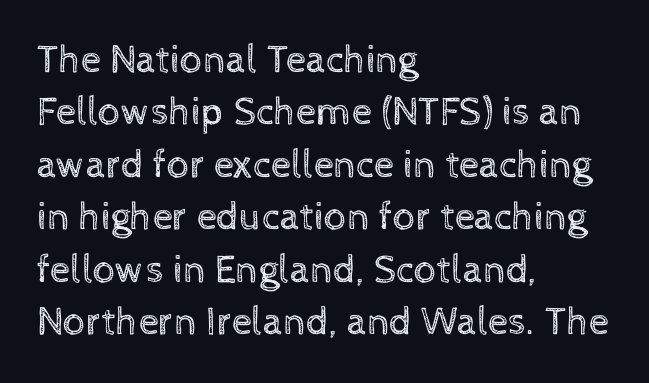
{"italic": "no", "bold": "no", "weight": "regular", "width": "normal", "x_height": "medium", "monospaced": "no", "underline": "no", "align": "left", "line_spacing": "normal", "line_spacing_ratio": 1.31, "letter_spacing": "normal", "letter_spacing_em": 0.0, "glyph_px": 40}
